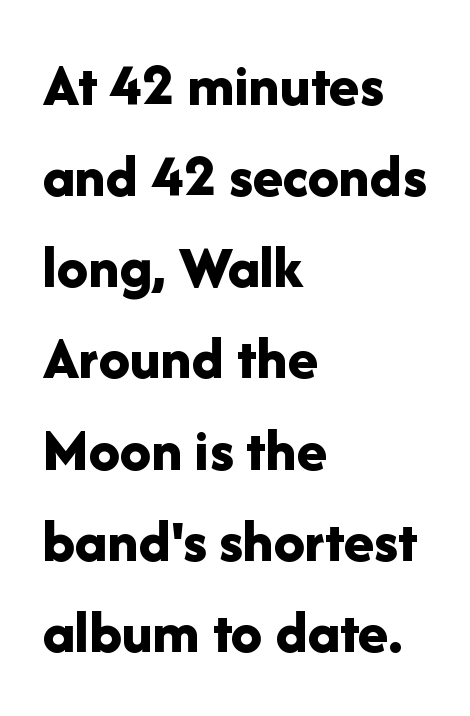
{"serif": "no", "italic": "no", "bold": "yes", "weight": "bold", "width": "normal", "stroke_contrast": "low", "x_height": "medium", "monospaced": "no", "underline": "no", "align": "left", "line_spacing": "normal", "line_spacing_ratio": 1.47, "letter_spacing": "normal", "letter_spacing_em": 0.0, "glyph_px": 62}
